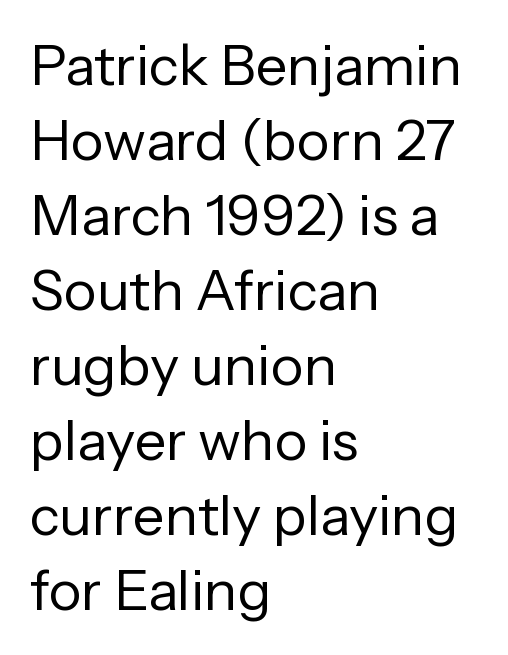
Each stroke keeps to a modest, everyday thickness or less. The setting favours the left margin, as ordinary paragraphs usually do. Does the type have serifs? No, each stem ends abruptly. Descender tails drop into unmarked territory. The passage shown has conventional tracking throughout. Vertical spacing — default.
